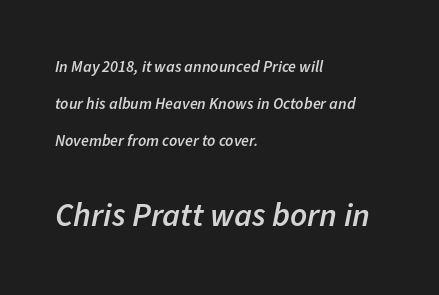
{"italic": "yes", "lean": "right", "slant_degrees": 11, "bold": "semi", "weight": "semibold", "width": "normal", "stroke_contrast": "low", "x_height": "medium", "monospaced": "no", "underline": "no", "align": "left", "line_spacing": "loose", "line_spacing_ratio": 2.3, "letter_spacing": "normal", "letter_spacing_em": 0.0, "larger_block": "second", "size_ratio": 2.06, "glyph_px": 33}
